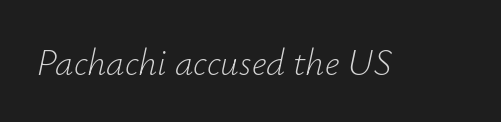
The image shows 37 px light type, italic (leaning right); set normal letter spacing, not underlined; low stroke contrast and a small x-height.
